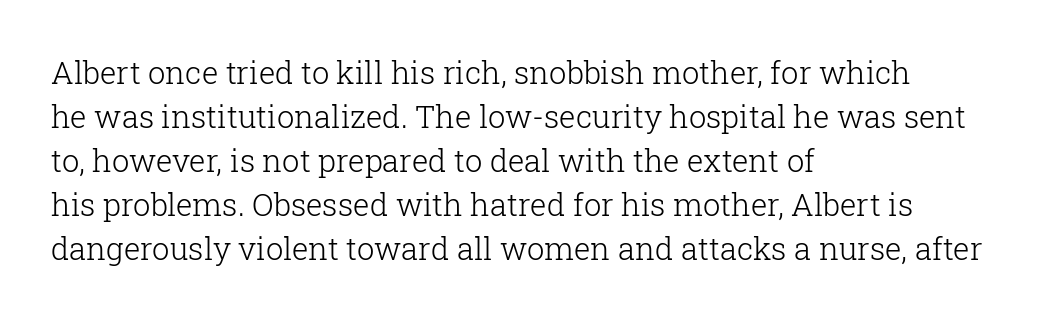
The image shows 31 px light serif type, upright; set left-aligned, normal line spacing (1.42x), normal letter spacing, not underlined; low stroke contrast and a medium x-height.
